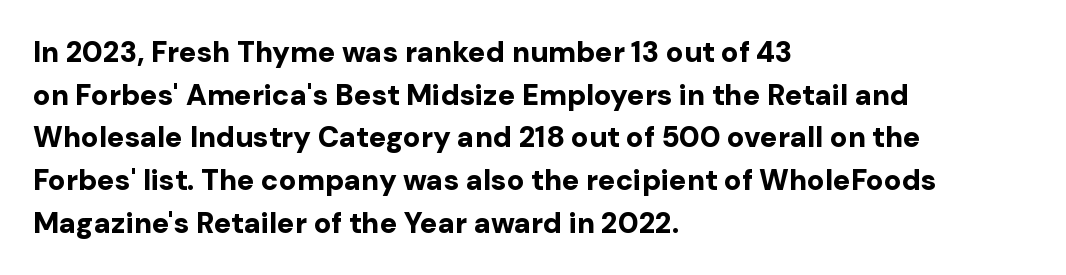
Spacing verdict: proportional, widths tailored to each character. Check where the strokes stop: nothing finishes them off — pure sans. Which margin do the lines hug? The left one — the right edge is uneven. The face used here has the dense, thick strokes of a bold.
